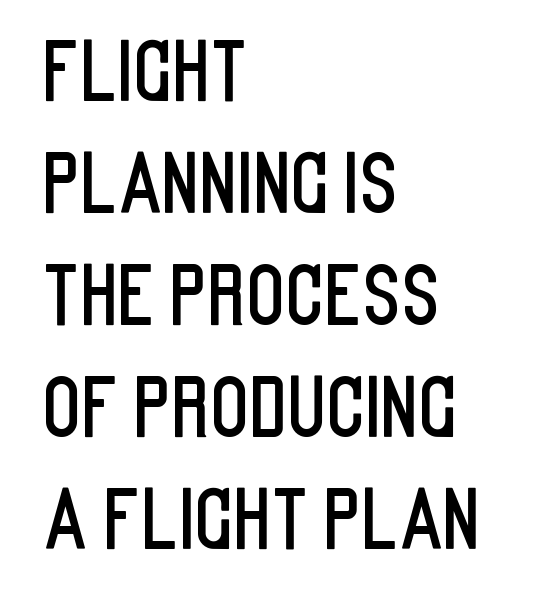
Q: Is the text italic (slanted)? A: No, it is upright.
Q: Is the typeface a serif or a sans-serif typeface? A: Sans-serif.
Q: Is the text underlined? A: No.
Q: How is the paragraph aligned? A: Left-aligned.
Q: Is the spacing between letters normal or unusually wide? A: Normal.
Q: Is the spacing between lines tight, normal or loose? A: Normal.
Q: Width (condensed, normal, or wide)? A: Condensed.
Q: Stroke contrast? A: Low.
Q: x-height? A: Large.
Q: Monospaced? A: No.
